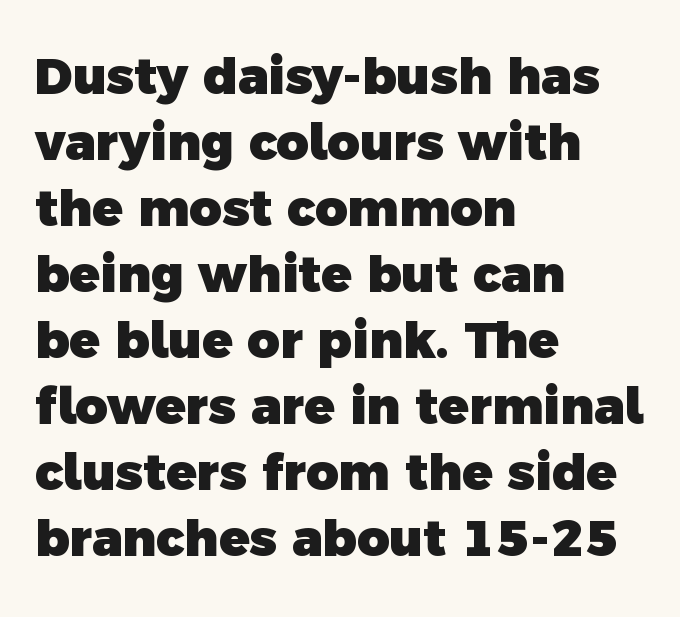
Reading down the block, your eye returns to a fixed left position each line. What kind of face is this? One without serifs — a sans. Typographic density is high because the face is bold. These lines sit exactly where default settings would place them. These lines are rendered in a variable-pitch font.
